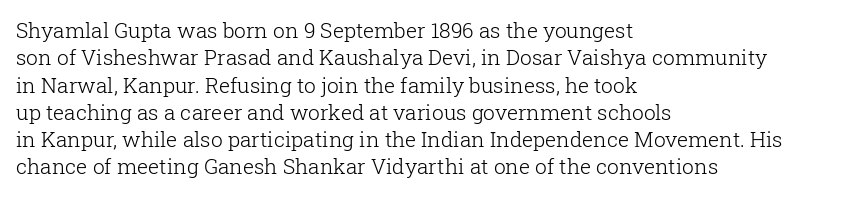
Q: Is the text bold? A: No.
Q: Is the text italic (slanted)? A: No, it is upright.
Q: Is the text underlined? A: No.
Q: How is the paragraph aligned? A: Left-aligned.
Q: Is the spacing between letters normal or unusually wide? A: Normal.
Q: Is the spacing between lines tight, normal or loose? A: Normal.
